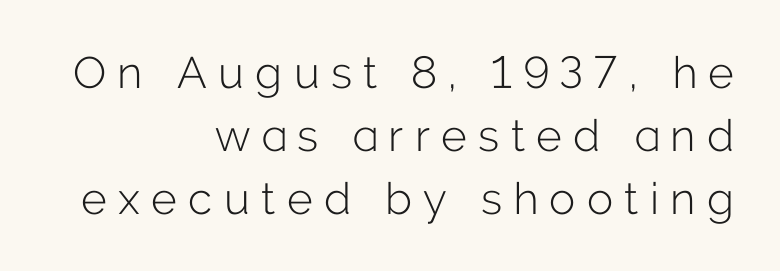
Q: Is the text bold? A: No.
Q: Is the text italic (slanted)? A: No, it is upright.
Q: Is the typeface a serif or a sans-serif typeface? A: Sans-serif.
Q: Is the text underlined? A: No.
Q: How is the paragraph aligned? A: Right-aligned.
Q: Is the spacing between letters normal or unusually wide? A: Unusually wide.
Q: Is the spacing between lines tight, normal or loose? A: Normal.
Q: Width (condensed, normal, or wide)? A: Normal.
Q: Stroke contrast? A: Low.
Q: x-height? A: Medium.
Q: Monospaced? A: No.
